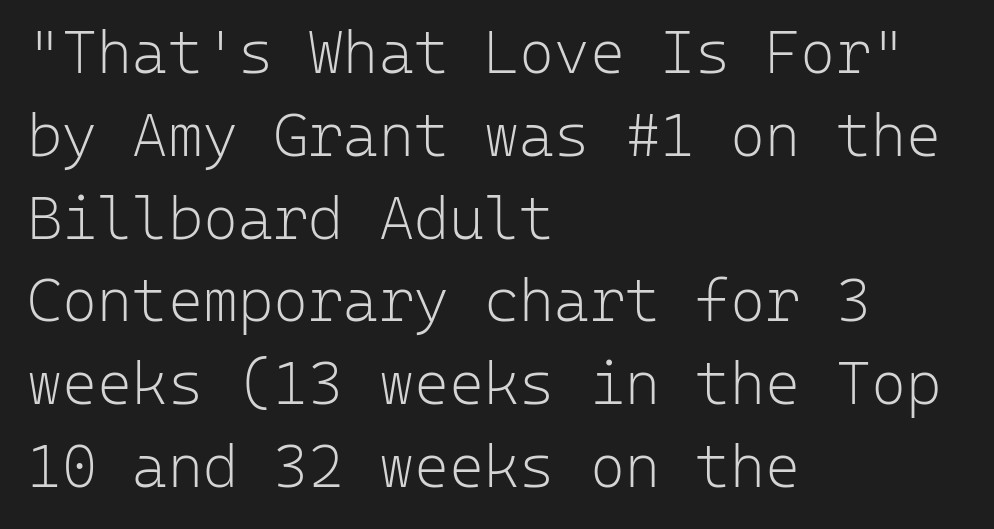
Q: Is the text bold? A: No.
Q: Is the text italic (slanted)? A: No, it is upright.
Q: Is the typeface a serif or a sans-serif typeface? A: Sans-serif.
Q: Is the text underlined? A: No.
Q: How is the paragraph aligned? A: Left-aligned.
Q: Is the spacing between letters normal or unusually wide? A: Normal.
Q: Is the spacing between lines tight, normal or loose? A: Normal.
Q: Width (condensed, normal, or wide)? A: Normal.
Q: Stroke contrast? A: Low.
Q: x-height? A: Medium.
Q: Monospaced? A: Yes.
